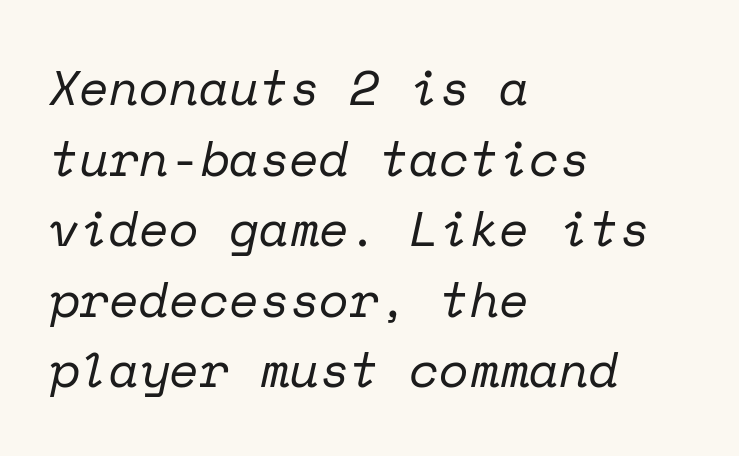
Stems here are at most as thick as an everyday book face. The letters march in equal steps, a hallmark of fixed-pitch type. In terms of letterform style, serifs are clearly present. This rendering uses left alignment, leaving the right contour irregular. A typesetter would call this leading conventional body-copy spacing. Inter-character spacing is left at the font's built-in metrics.
